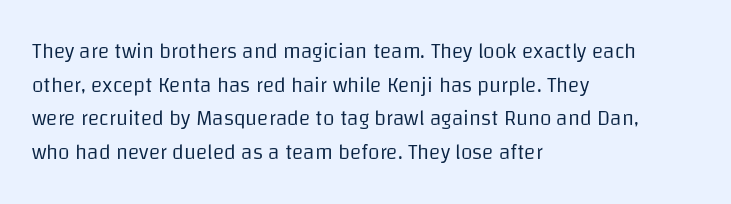
Q: Is the text bold? A: No.
Q: Is the text italic (slanted)? A: No, it is upright.
Q: Is the text underlined? A: No.
Q: How is the paragraph aligned? A: Left-aligned.
Q: Is the spacing between letters normal or unusually wide? A: Normal.
Q: Is the spacing between lines tight, normal or loose? A: Normal.
